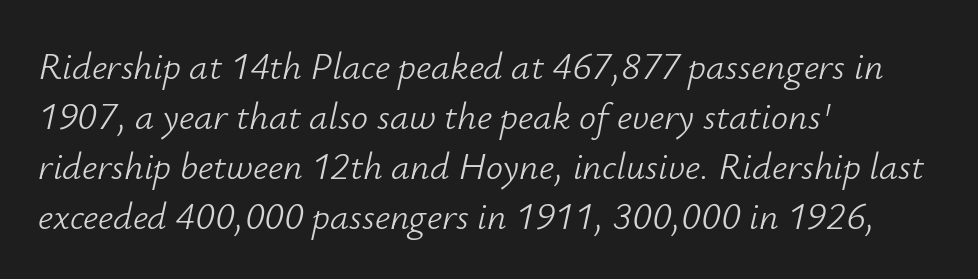
{"italic": "yes", "lean": "right", "slant_degrees": 12, "bold": "no", "weight": "light", "width": "normal", "stroke_contrast": "low", "x_height": "small", "monospaced": "no", "underline": "no", "align": "left", "line_spacing": "normal", "line_spacing_ratio": 1.32, "letter_spacing": "normal", "letter_spacing_em": 0.0, "glyph_px": 38}
